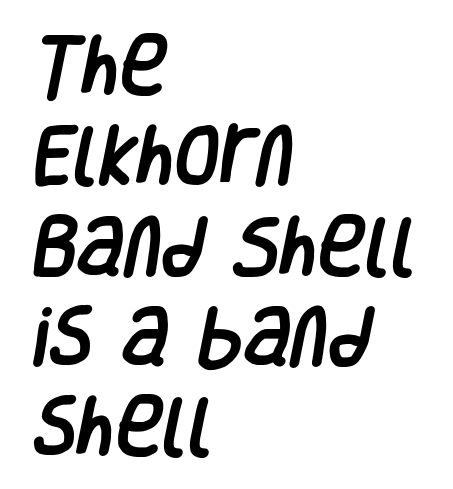
{"serif": "no", "width": "condensed", "stroke_contrast": "low", "x_height": "large", "monospaced": "no", "underline": "no", "align": "left", "line_spacing": "normal", "line_spacing_ratio": 1.39, "letter_spacing": "normal", "letter_spacing_em": 0.0, "glyph_px": 65}
